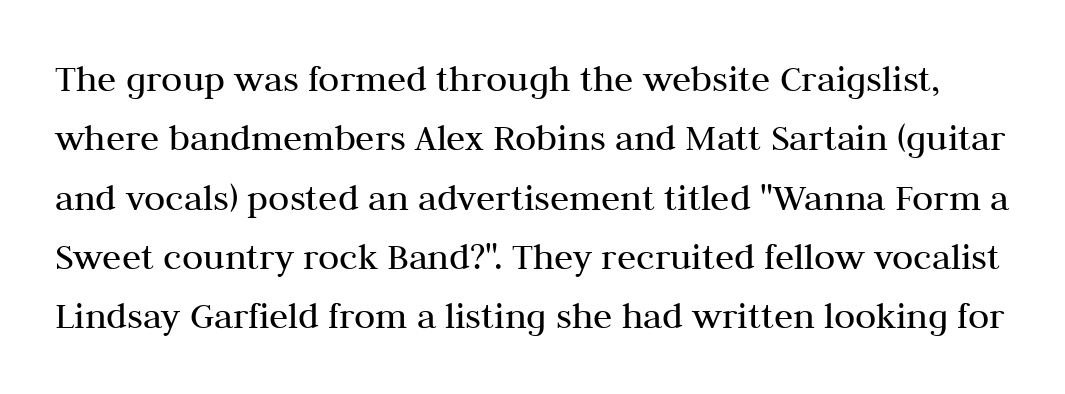
Q: Is the text bold? A: No.
Q: Is the text italic (slanted)? A: No, it is upright.
Q: Is the typeface a serif or a sans-serif typeface? A: Serif.
Q: Is the text underlined? A: No.
Q: Is the spacing between letters normal or unusually wide? A: Normal.
Q: Is the spacing between lines tight, normal or loose? A: Normal.
Q: Width (condensed, normal, or wide)? A: Normal.
Q: Stroke contrast? A: Medium.
Q: x-height? A: Medium.
Q: Monospaced? A: No.
